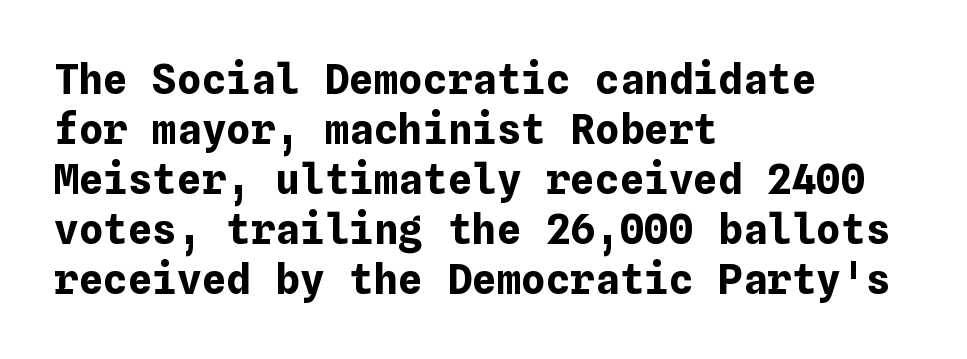
Q: Is the text bold? A: Yes.
Q: Is the text italic (slanted)? A: No, it is upright.
Q: Is the text underlined? A: No.
Q: How is the paragraph aligned? A: Left-aligned.
Q: Is the spacing between letters normal or unusually wide? A: Normal.
Q: Width (condensed, normal, or wide)? A: Normal.
Q: Stroke contrast? A: Low.
Q: x-height? A: Medium.
